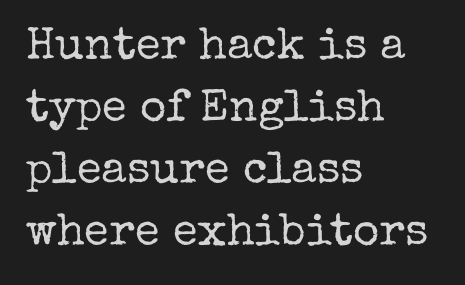
Q: Is the text bold? A: No.
Q: Is the text italic (slanted)? A: No, it is upright.
Q: Is the typeface a serif or a sans-serif typeface? A: Serif.
Q: Is the text underlined? A: No.
Q: How is the paragraph aligned? A: Left-aligned.
Q: Is the spacing between letters normal or unusually wide? A: Normal.
Q: Is the spacing between lines tight, normal or loose? A: Normal.
Q: Width (condensed, normal, or wide)? A: Normal.
Q: Stroke contrast? A: Low.
Q: x-height? A: Medium.
Q: Monospaced? A: No.
